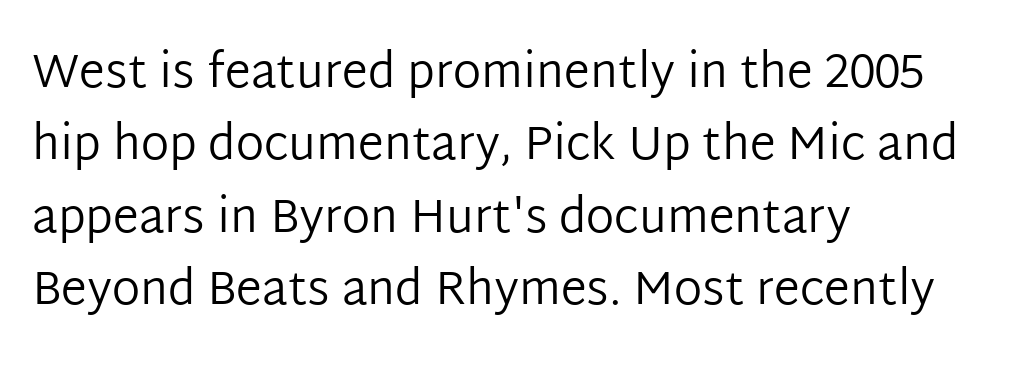
Q: Is the text bold? A: No.
Q: Is the text italic (slanted)? A: No, it is upright.
Q: Is the typeface a serif or a sans-serif typeface? A: Sans-serif.
Q: Is the text underlined? A: No.
Q: How is the paragraph aligned? A: Left-aligned.
Q: Is the spacing between letters normal or unusually wide? A: Normal.
Q: Is the spacing between lines tight, normal or loose? A: Normal.
Q: Width (condensed, normal, or wide)? A: Normal.
Q: Stroke contrast? A: Low.
Q: x-height? A: Medium.
Q: Monospaced? A: No.
